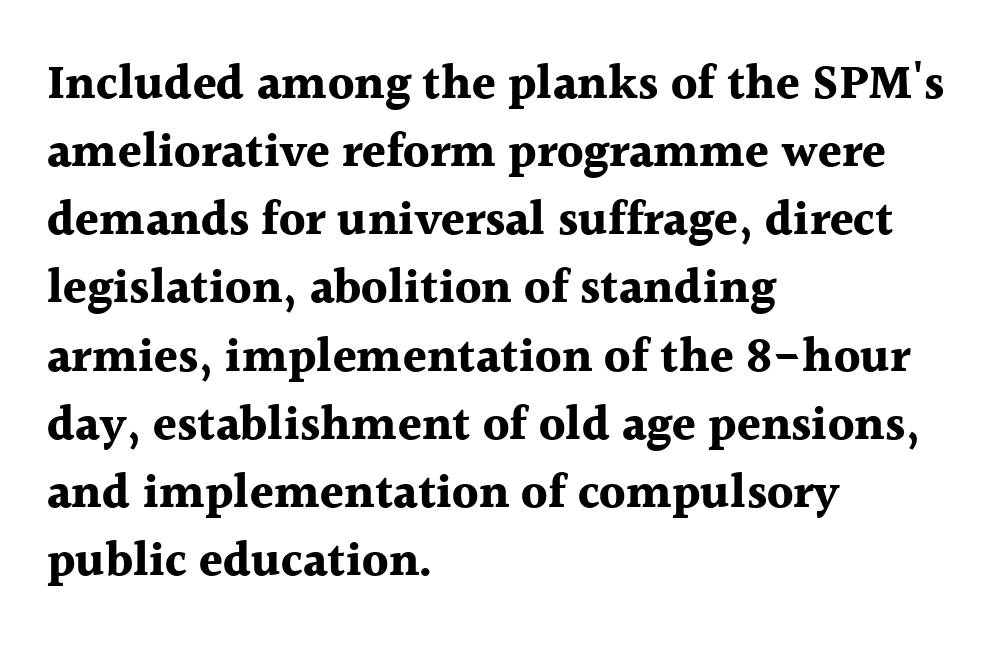
The image shows 48 px bold serif type, upright; set left-aligned, normal line spacing (1.42x), normal letter spacing, not underlined; a medium x-height.
